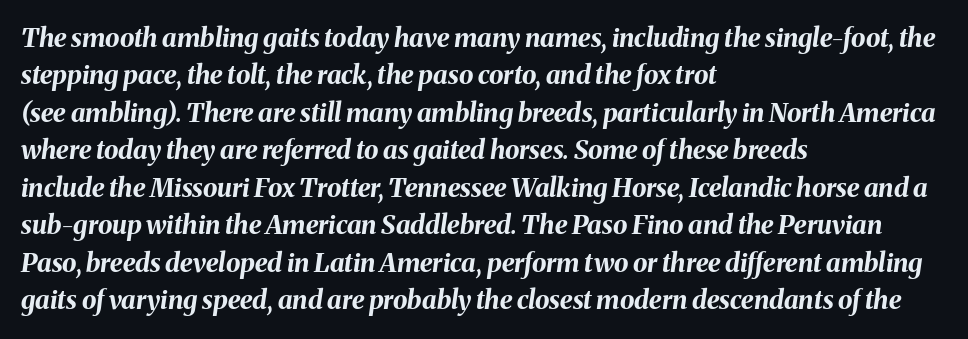
The image shows 26 px bold type, italic (leaning right); set left-aligned, normal line spacing (1.44x), normal letter spacing, not underlined.
